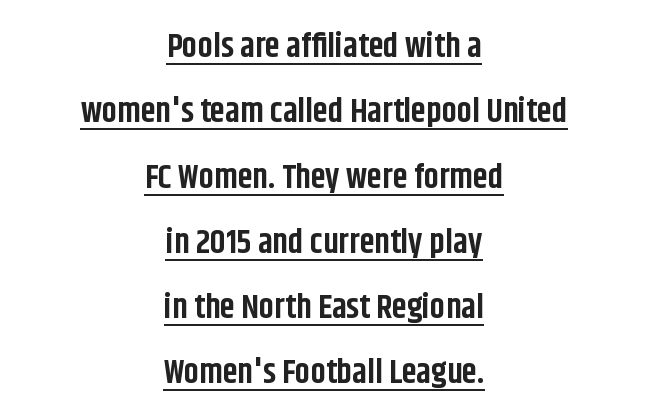
The type is set solid horizontally, with unmodified tracking. A typesetter would call this leading open, well beyond the default. These lines are rendered in a variable-pitch font. Beneath each row of characters lies a ruled line.
